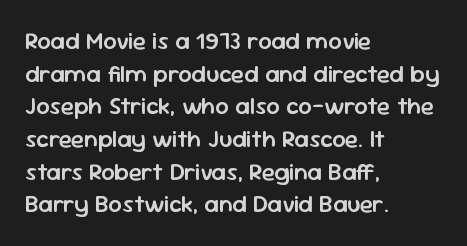
Q: Is the text bold? A: Semi-bold.
Q: Is the text italic (slanted)? A: No, it is upright.
Q: Is the text underlined? A: No.
Q: How is the paragraph aligned? A: Left-aligned.
Q: Is the spacing between letters normal or unusually wide? A: Normal.
Q: Is the spacing between lines tight, normal or loose? A: Normal.
